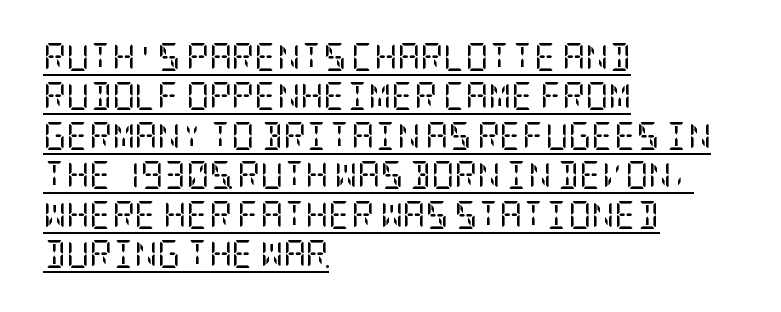
Q: Is the text bold? A: No.
Q: Is the text italic (slanted)? A: No, it is upright.
Q: Is the typeface a serif or a sans-serif typeface? A: Serif.
Q: Is the text underlined? A: Yes.
Q: How is the paragraph aligned? A: Left-aligned.
Q: Is the spacing between letters normal or unusually wide? A: Normal.
Q: Is the spacing between lines tight, normal or loose? A: Normal.
Q: Width (condensed, normal, or wide)? A: Condensed.
Q: Stroke contrast? A: Low.
Q: x-height? A: Large.
